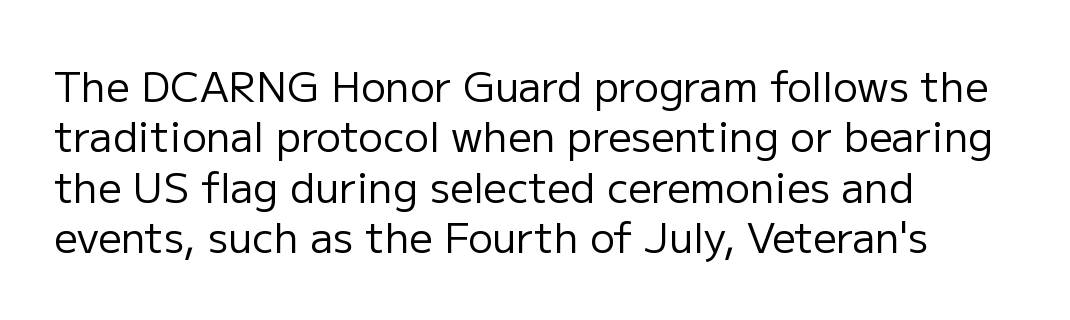
The image shows 41 px regular-weight sans-serif type, upright; set left-aligned, line spacing 1.23x, normal letter spacing, not underlined; low stroke contrast and a medium x-height.
